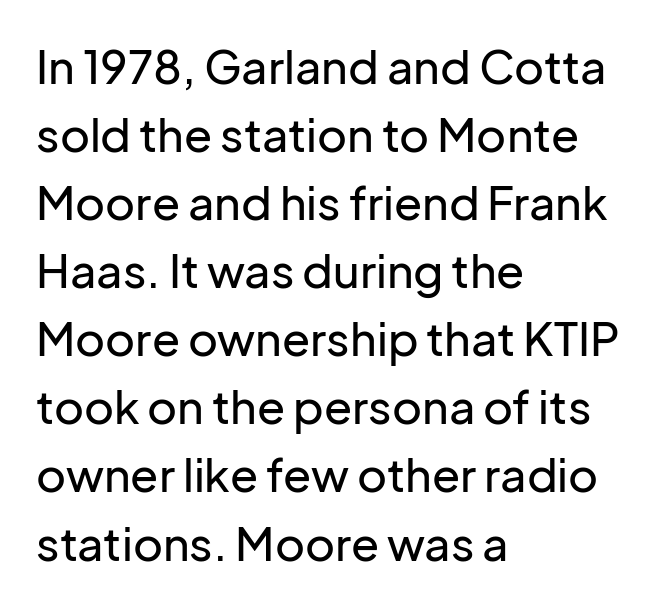
{"serif": "no", "italic": "no", "width": "normal", "stroke_contrast": "low", "x_height": "medium", "monospaced": "no", "underline": "no", "align": "left", "line_spacing": "normal", "line_spacing_ratio": 1.48, "letter_spacing": "normal", "letter_spacing_em": 0.0, "glyph_px": 46}
